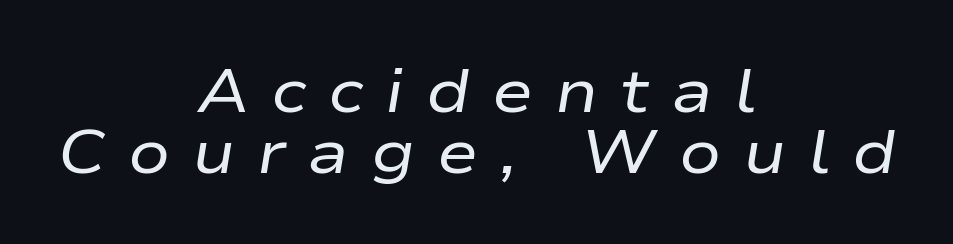
{"italic": "yes", "lean": "right", "slant_degrees": 9, "bold": "no", "weight": "regular", "width": "wide", "stroke_contrast": "low", "x_height": "medium", "monospaced": "no", "underline": "no", "align": "center", "line_spacing": "tight", "line_spacing_ratio": 0.98, "letter_spacing": "wide", "letter_spacing_em": 0.35, "glyph_px": 62}
